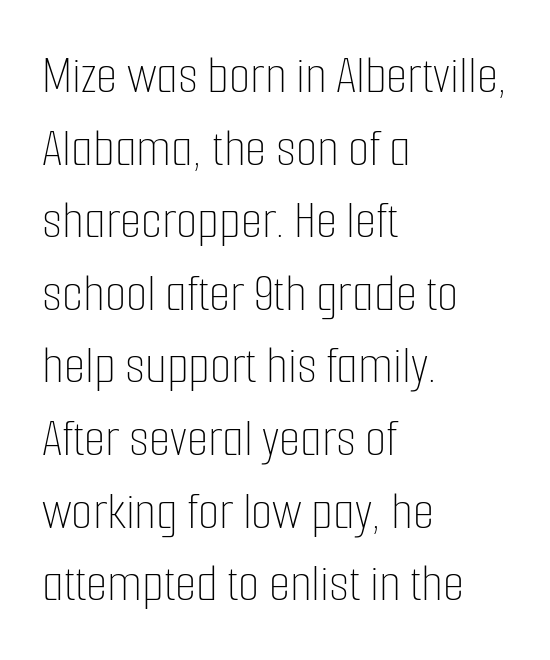
The image shows 55 px thin, condensed type, upright; set left-aligned, normal line spacing (1.32x), normal letter spacing, not underlined; low stroke contrast and a medium x-height.
